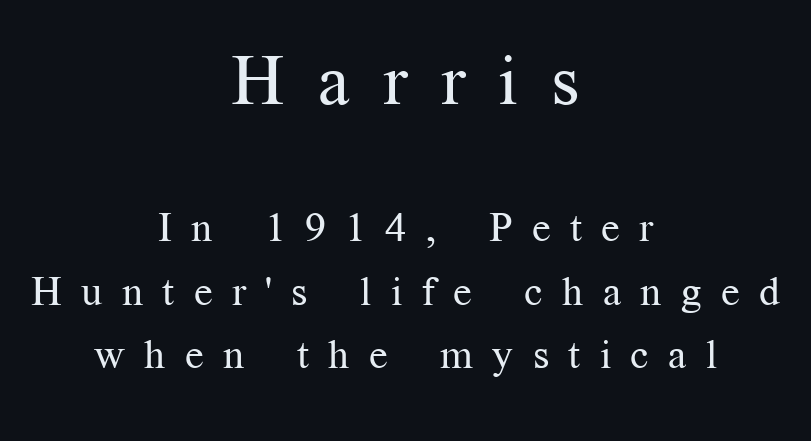
Q: Is the text bold? A: No.
Q: Is the text italic (slanted)? A: No, it is upright.
Q: Is the typeface a serif or a sans-serif typeface? A: Serif.
Q: Is the text underlined? A: No.
Q: How is the paragraph aligned? A: Centered.
Q: Is the spacing between letters normal or unusually wide? A: Unusually wide.
Q: Is the spacing between lines tight, normal or loose? A: Normal.
Q: Which block of text is set in a larger size, the first (top) or the second (bottom)? A: The first (top) one.
Q: Width (condensed, normal, or wide)? A: Normal.
Q: Stroke contrast? A: Medium.
Q: x-height? A: Medium.
Q: Monospaced? A: No.
